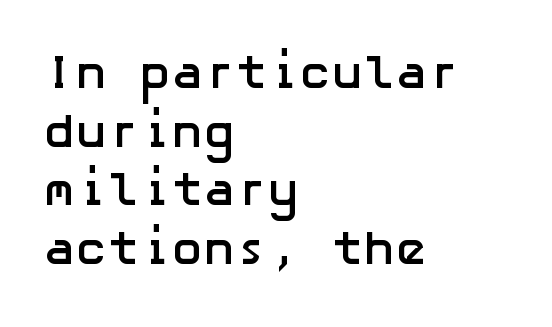
{"serif": "no", "italic": "no", "bold": "yes", "weight": "semibold", "width": "normal", "stroke_contrast": "low", "x_height": "medium", "underline": "no", "align": "left", "line_spacing_ratio": 1.22, "letter_spacing": "normal", "letter_spacing_em": 0.0, "glyph_px": 48}
